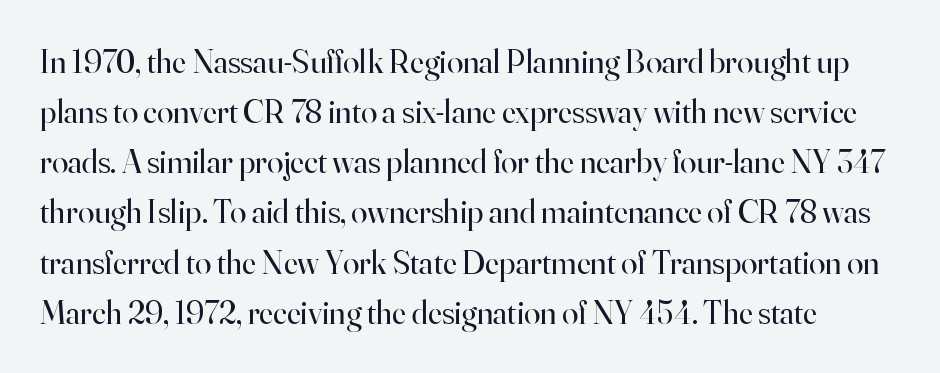
The letters stand straight up with perfectly vertical stems. Varying glyph widths throughout — classic text-font behaviour. Notice how descenders clear the ascenders below comfortably — that's standard leading. Descenders are the only things crossing below the line. Think standard paragraph weight, or any step lighter than that.
